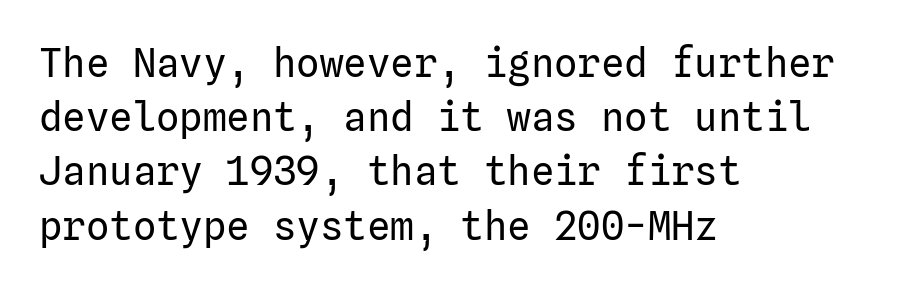
{"serif": "no", "italic": "no", "bold": "no", "weight": "regular", "width": "normal", "stroke_contrast": "low", "x_height": "medium", "underline": "no", "align": "left", "line_spacing": "normal", "line_spacing_ratio": 1.39, "letter_spacing": "normal", "letter_spacing_em": 0.0, "glyph_px": 39}
